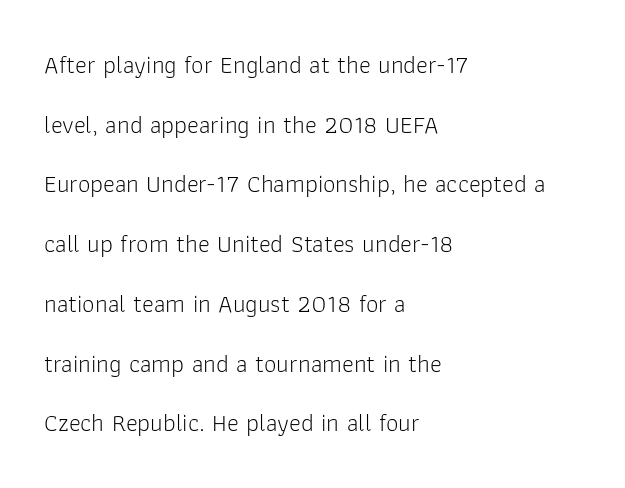
No extra ink here — the face is not bold. The space beneath each line is pristine and unruled. This rendering uses left alignment, leaving the right contour irregular. This sample uses plain, unmodified letter spacing.
